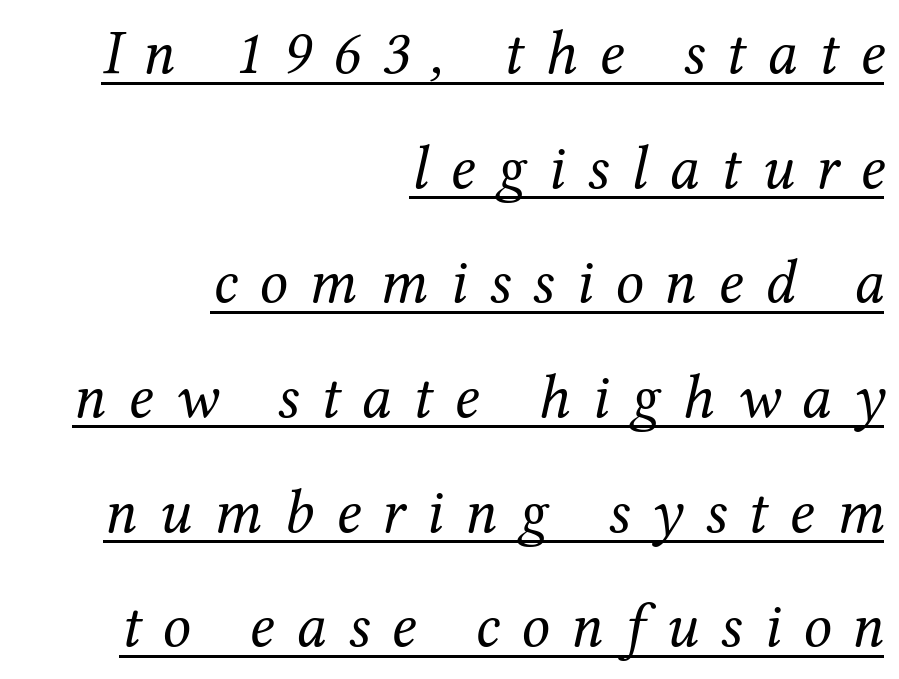
{"serif": "yes", "italic": "yes", "lean": "right", "slant_degrees": 12, "bold": "no", "weight": "regular", "width": "normal", "stroke_contrast": "medium", "x_height": "medium", "monospaced": "no", "underline": "yes", "align": "right", "line_spacing_ratio": 1.82, "letter_spacing": "wide", "letter_spacing_em": 0.34, "glyph_px": 63}
